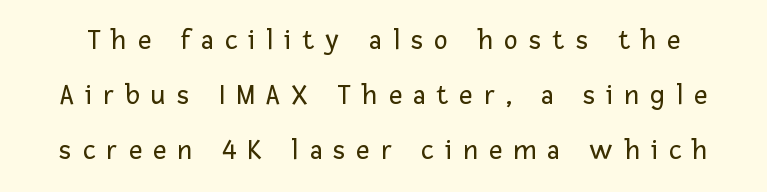
Q: Is the text bold? A: No.
Q: Is the text italic (slanted)? A: No, it is upright.
Q: Is the typeface a serif or a sans-serif typeface? A: Sans-serif.
Q: Is the text underlined? A: No.
Q: Is the spacing between letters normal or unusually wide? A: Unusually wide.
Q: Is the spacing between lines tight, normal or loose? A: Loose.
Q: Width (condensed, normal, or wide)? A: Normal.
Q: Stroke contrast? A: Low.
Q: x-height? A: Medium.
Q: Monospaced? A: No.
